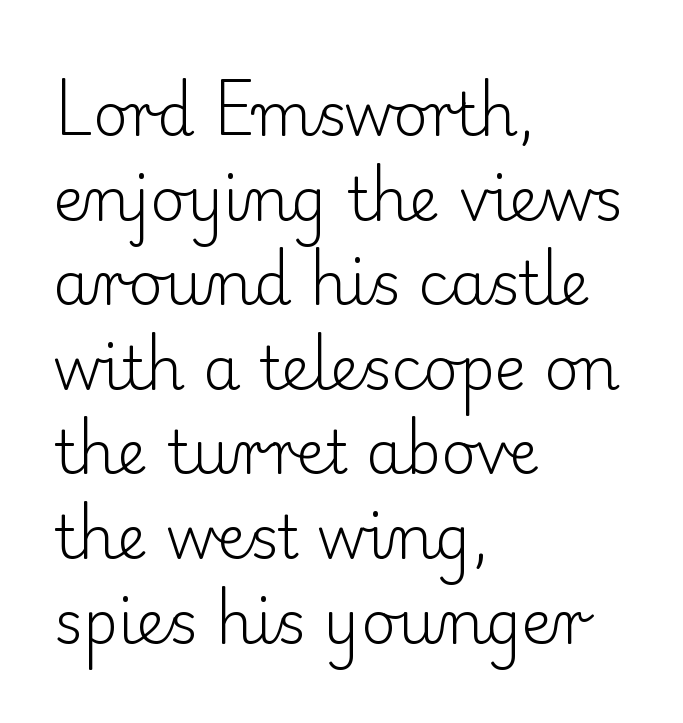
The image shows 60 px light type, upright; set left-aligned, normal line spacing (1.41x), normal letter spacing, not underlined; low stroke contrast and a small x-height.
